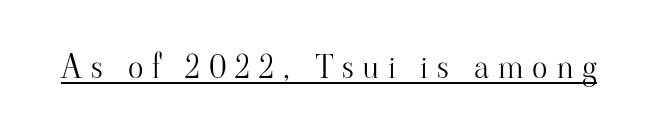
The image shows 32 px light serif type, upright; set unusually wide letter spacing (+0.28 em), underlined; high stroke contrast and a small x-height.
